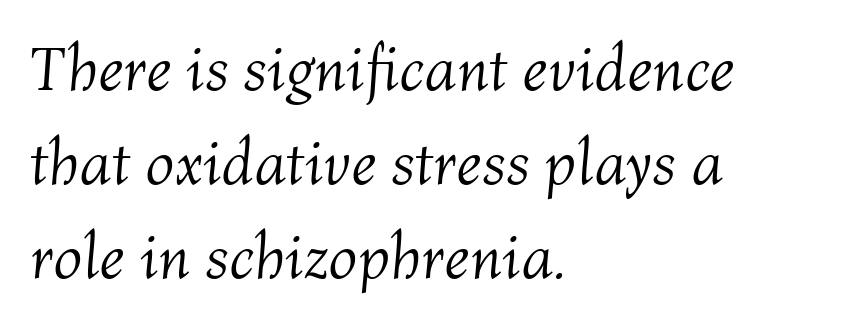
The image shows 64 px light type, italic (leaning right); set left-aligned, normal line spacing (1.47x), normal letter spacing, not underlined; medium stroke contrast and a medium x-height.
